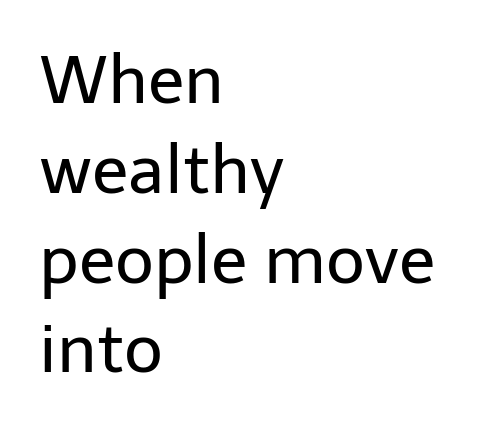
The image shows 67 px regular-weight sans-serif type, upright; set left-aligned, normal line spacing (1.34x), normal letter spacing, not underlined; low stroke contrast and a medium x-height.
